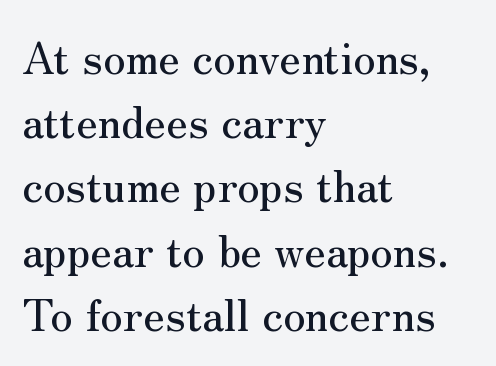
{"serif": "yes", "italic": "no", "width": "normal", "stroke_contrast": "medium", "x_height": "small", "monospaced": "no", "underline": "no", "align": "left", "line_spacing": "normal", "line_spacing_ratio": 1.46, "letter_spacing": "normal", "letter_spacing_em": 0.0, "glyph_px": 44}
